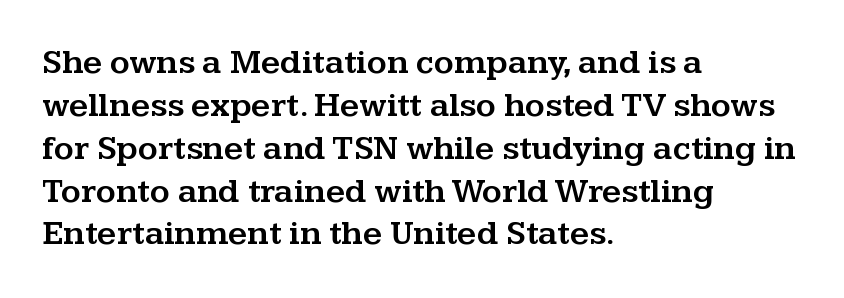
Q: Is the text italic (slanted)? A: No, it is upright.
Q: Is the typeface a serif or a sans-serif typeface? A: Serif.
Q: Is the text underlined? A: No.
Q: How is the paragraph aligned? A: Left-aligned.
Q: Is the spacing between letters normal or unusually wide? A: Normal.
Q: Is the spacing between lines tight, normal or loose? A: Normal.
Q: Width (condensed, normal, or wide)? A: Wide.
Q: Stroke contrast? A: Medium.
Q: x-height? A: Medium.
Q: Monospaced? A: No.
